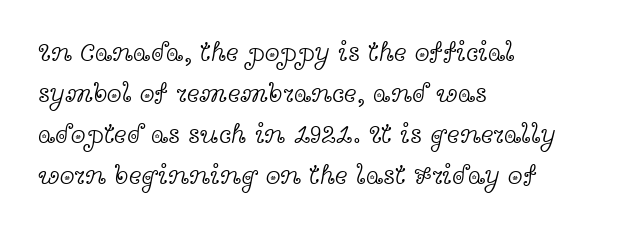
On a weight scale, this lands at 450 or below. The passage shown has conventional tracking throughout. A normal amount of white space separates one row of letters from the next. The rag falls on the right side of this text block.
